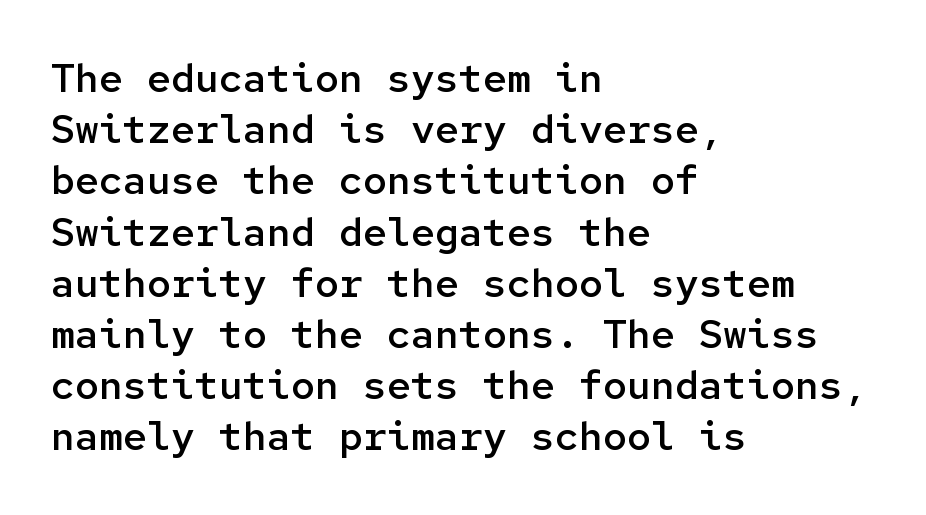
The letters march in equal steps, a hallmark of fixed-pitch type. The tracking reads as untouched default to a designer's eye. What's the leading like? Ordinary, nothing unusual. This is roman type, the default non-slanted kind. The passage shown is typeset with a sans-serif family.
